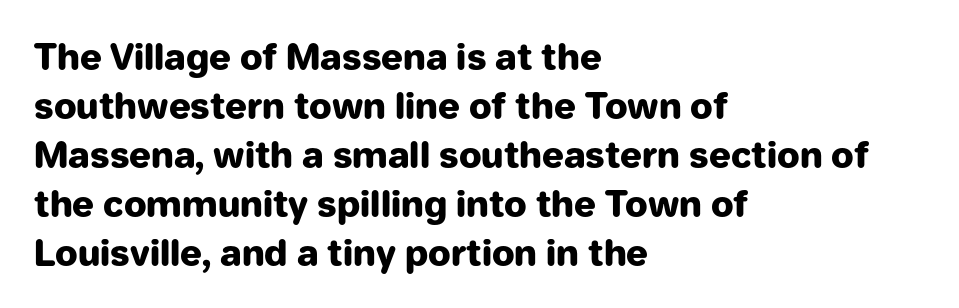
The lines are quadded left. The leading is moderate, giving the passage an even texture. Strong, thick strokes mark this as bold type. A typesetter would label this face a sans.
